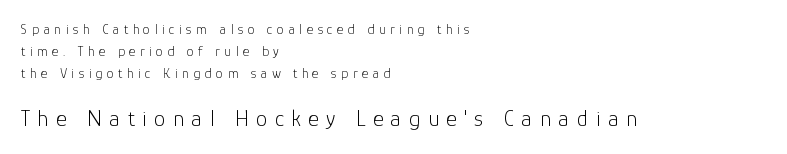
Q: Is the text bold? A: No.
Q: Is the text italic (slanted)? A: No, it is upright.
Q: Is the text underlined? A: No.
Q: How is the paragraph aligned? A: Left-aligned.
Q: Is the spacing between letters normal or unusually wide? A: Unusually wide.
Q: Is the spacing between lines tight, normal or loose? A: Normal.
Q: Which block of text is set in a larger size, the first (top) or the second (bottom)? A: The second (bottom) one.
